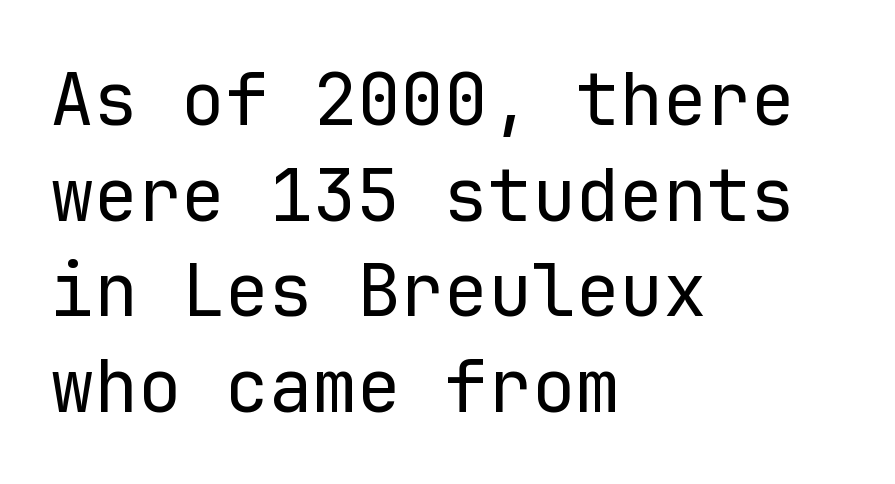
The lettering stays uniformly vertical, giving the passage a roman look. Do the characters align in a grid? Yes, the font is monospaced. Is this a heavy cut? Hardly; it is regular or lighter. Letters rest on an invisible, unmarked baseline. A classic flush-left, rag-right setting is used for this passage. A normal amount of white space separates one row of letters from the next.
